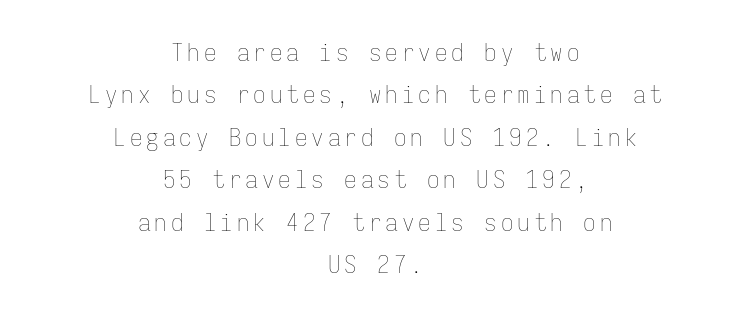
The image shows 25 px text type, upright; set centered, normal line spacing (1.7x), not underlined.
